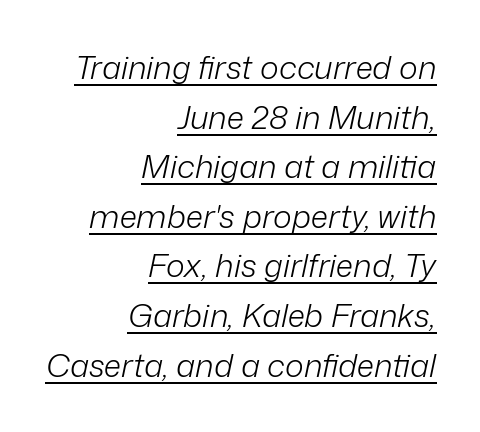
Q: Is the text bold? A: No.
Q: Is the text italic (slanted)? A: Yes, it leans right by about 12 degrees.
Q: Is the text underlined? A: Yes.
Q: How is the paragraph aligned? A: Right-aligned.
Q: Is the spacing between letters normal or unusually wide? A: Normal.
Q: Is the spacing between lines tight, normal or loose? A: Normal.
Q: Width (condensed, normal, or wide)? A: Normal.
Q: Stroke contrast? A: Low.
Q: x-height? A: Medium.
Q: Monospaced? A: No.
